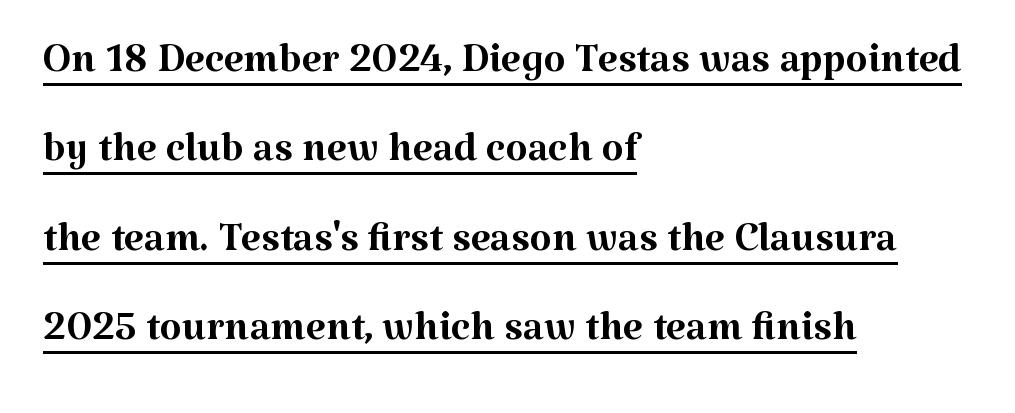
The image shows 57 px regular-weight serif type, upright; set left-aligned, normal line spacing (1.57x), normal letter spacing, underlined; medium stroke contrast and a medium x-height.
